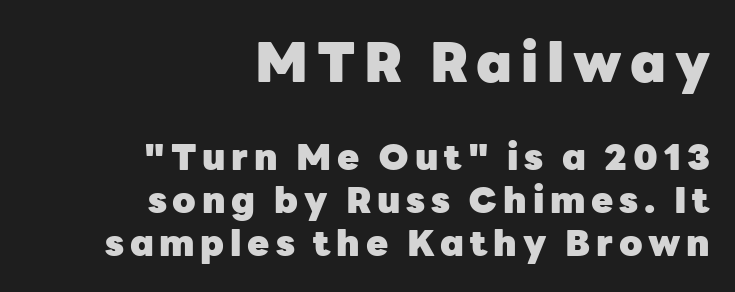
{"serif": "no", "italic": "no", "bold": "yes", "weight": "heavy", "width": "normal", "stroke_contrast": "low", "x_height": "medium", "monospaced": "no", "underline": "no", "align": "right", "line_spacing_ratio": 1.19, "larger_block": "first", "size_ratio": 1.5, "glyph_px": 54}
